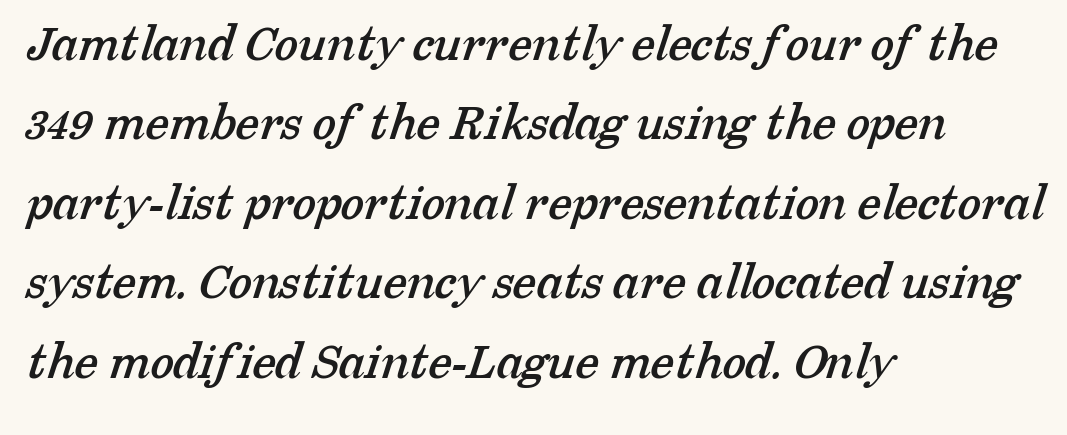
{"serif": "yes", "width": "normal", "stroke_contrast": "low", "x_height": "medium", "monospaced": "no", "underline": "no", "align": "left", "line_spacing": "normal", "line_spacing_ratio": 1.47, "letter_spacing": "normal", "letter_spacing_em": 0.0, "glyph_px": 54}
